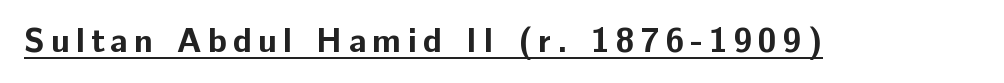
{"serif": "no", "italic": "no", "bold": "yes", "weight": "bold", "width": "normal", "stroke_contrast": "low", "x_height": "medium", "monospaced": "no", "underline": "yes", "glyph_px": 34}
